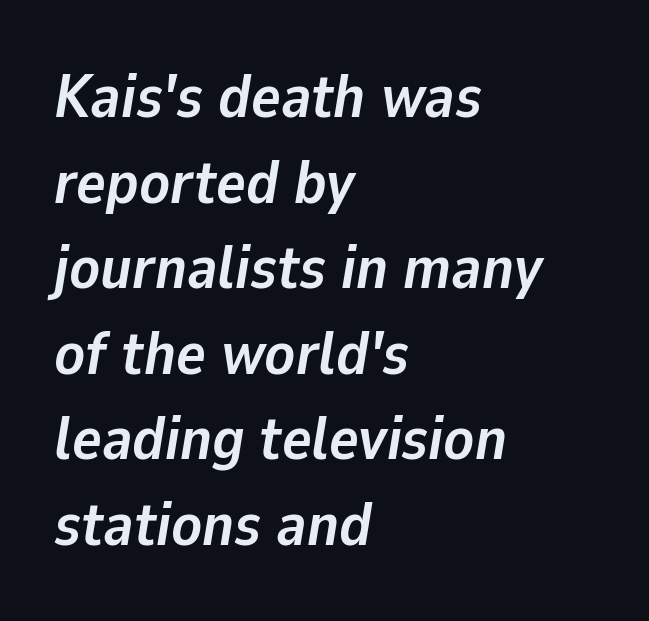
This rendering features lettering with no underline. Think of a printed novel: that variable character pitch is what you see here. The type is set solid horizontally, with unmodified tracking. Weight check: bold — yes, fully.
